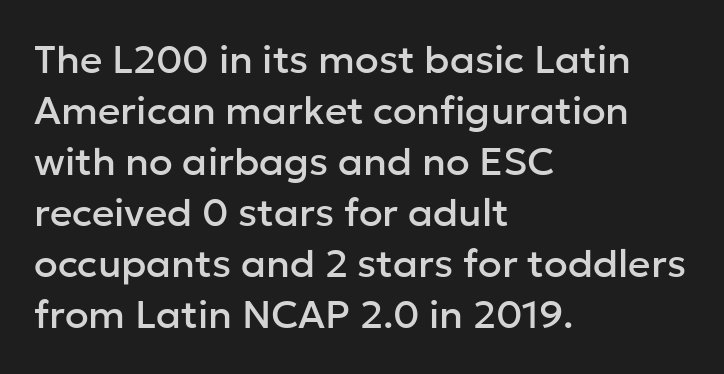
{"serif": "no", "italic": "no", "width": "normal", "stroke_contrast": "low", "x_height": "medium", "monospaced": "no", "underline": "no", "align": "left", "line_spacing": "normal", "line_spacing_ratio": 1.31, "letter_spacing": "normal", "letter_spacing_em": 0.0, "glyph_px": 39}
